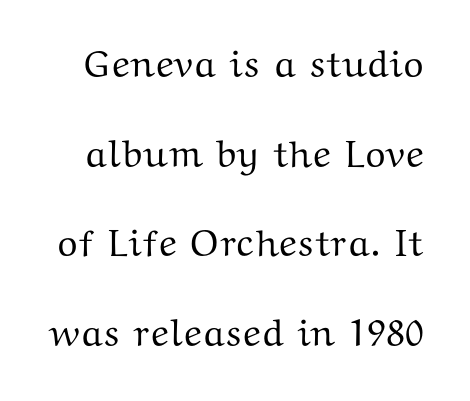
{"serif": "yes", "italic": "no", "width": "wide", "stroke_contrast": "medium", "x_height": "medium", "monospaced": "no", "underline": "no", "line_spacing": "loose", "line_spacing_ratio": 2.36, "letter_spacing": "normal", "letter_spacing_em": 0.0, "glyph_px": 38}
